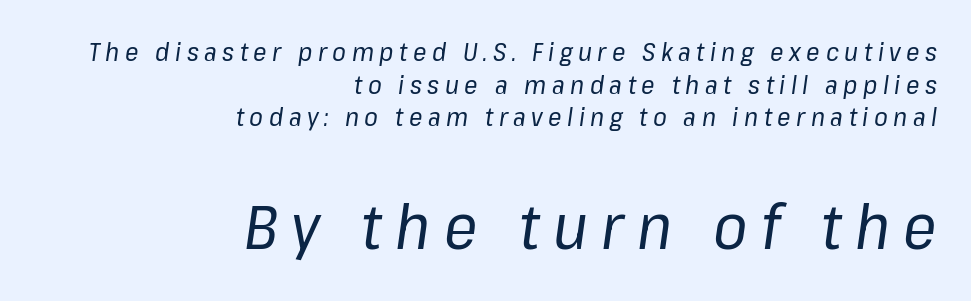
{"italic": "yes", "lean": "right", "slant_degrees": 8, "bold": "no", "weight": "regular", "width": "normal", "stroke_contrast": "low", "x_height": "medium", "monospaced": "no", "underline": "no", "align": "right", "line_spacing": "normal", "line_spacing_ratio": 1.31, "letter_spacing": "wide", "letter_spacing_em": 0.22, "larger_block": "second", "size_ratio": 2.48, "glyph_px": 62}
